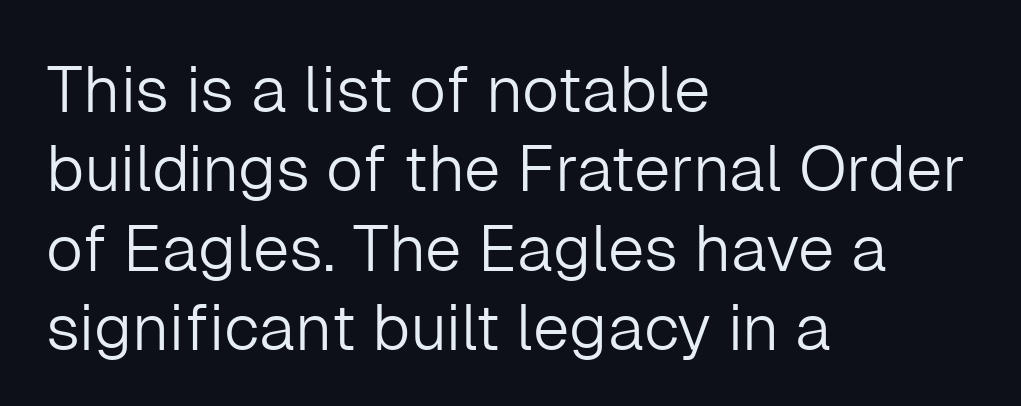
Grotesque or geometric, the face here clearly has no serifs. The specimen reads as upright at a glance. A clean baseline with only descenders dipping below it. The characters are drawn with everyday or finer stroke widths.
